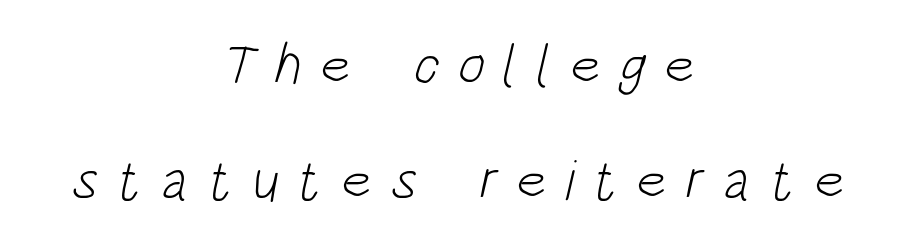
Here the glyphs are tracked loosely, breaking word shapes into spaced letters. Descenders are the only things crossing below the line. Examine the stroke ends and you'll find no serifs. Does the copy run flush right? No — it is centered line by line.
